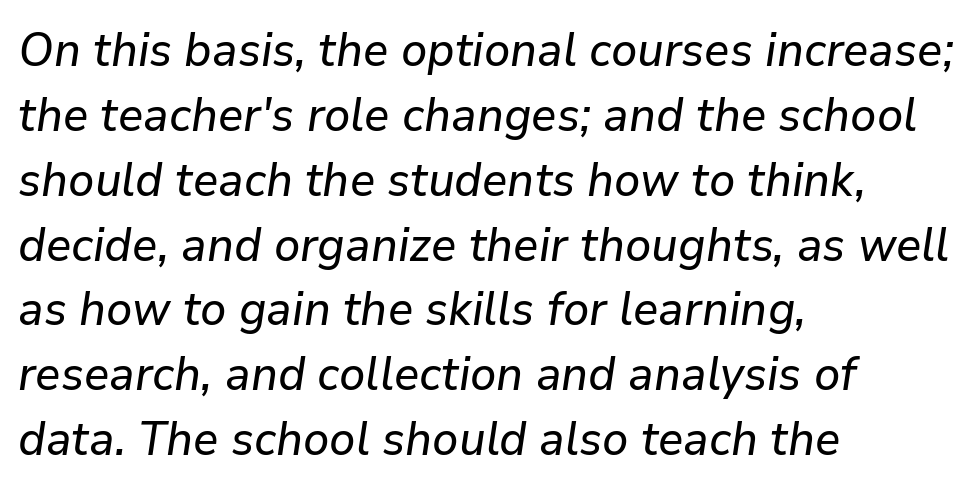
{"italic": "yes", "lean": "right", "slant_degrees": 9, "width": "normal", "stroke_contrast": "low", "x_height": "medium", "monospaced": "no", "underline": "no", "align": "left", "line_spacing": "normal", "line_spacing_ratio": 1.38, "letter_spacing": "normal", "letter_spacing_em": 0.0, "glyph_px": 47}
